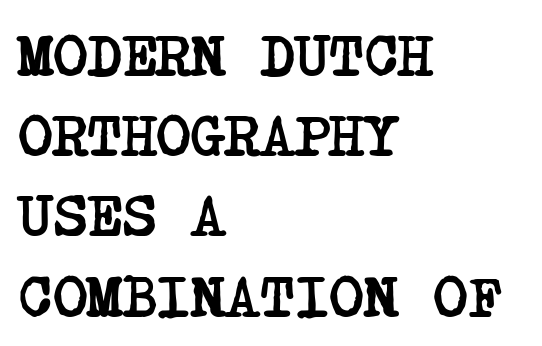
Q: Is the text bold? A: Yes.
Q: Is the typeface a serif or a sans-serif typeface? A: Serif.
Q: Is the text underlined? A: No.
Q: How is the paragraph aligned? A: Left-aligned.
Q: Is the spacing between letters normal or unusually wide? A: Normal.
Q: Is the spacing between lines tight, normal or loose? A: Normal.
Q: Width (condensed, normal, or wide)? A: Condensed.
Q: Stroke contrast? A: Low.
Q: x-height? A: Large.
